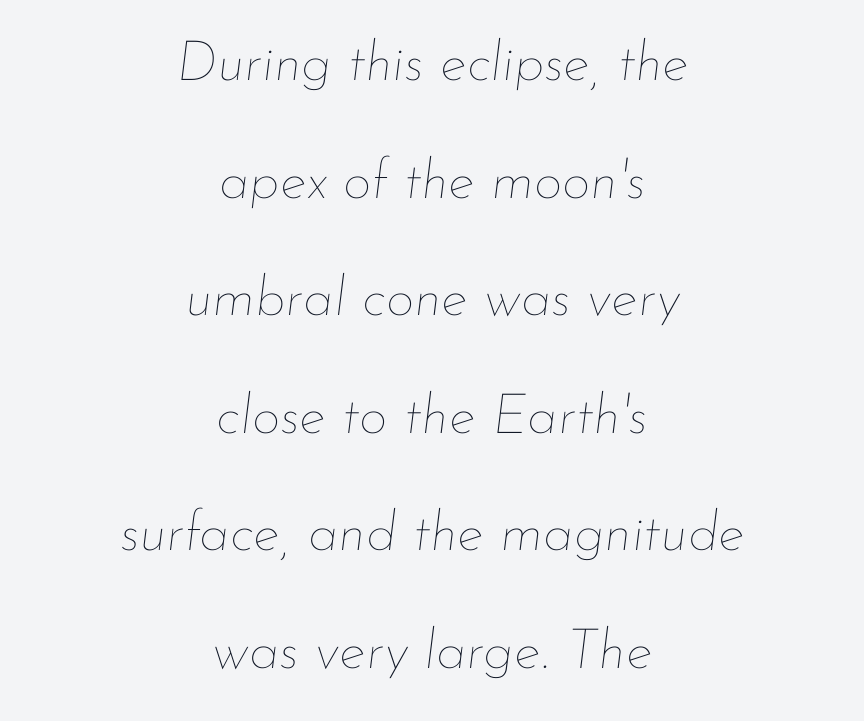
Q: Is the text bold? A: No.
Q: Is the text italic (slanted)? A: Yes, it leans right by about 7 degrees.
Q: Is the text underlined? A: No.
Q: How is the paragraph aligned? A: Centered.
Q: Is the spacing between letters normal or unusually wide? A: Normal.
Q: Is the spacing between lines tight, normal or loose? A: Loose.
Q: Width (condensed, normal, or wide)? A: Normal.
Q: Stroke contrast? A: Low.
Q: x-height? A: Small.
Q: Monospaced? A: No.
